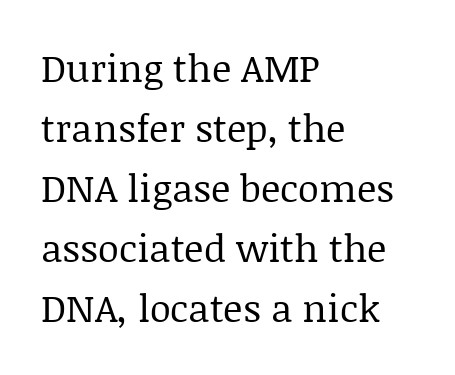
The lines in this sample share a left origin and differ only in where they stop. Honestly, the row spacing looks completely unremarkable. Descenders hang freely into open space. A light-to-regular cut is what we see here. This is roman type, the default non-slanted kind. The rendering keeps characters at their native spacing.
